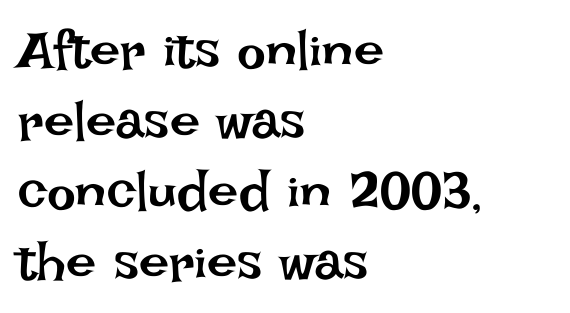
Regarding leading, the lines here are spaced in the standard way. The letters stand upright; this is a roman face. Line starts are locked; line ends wander. Between one letter and the next there's only the usual sliver of space. Proportional: the letters do not fall into vertical columns.
